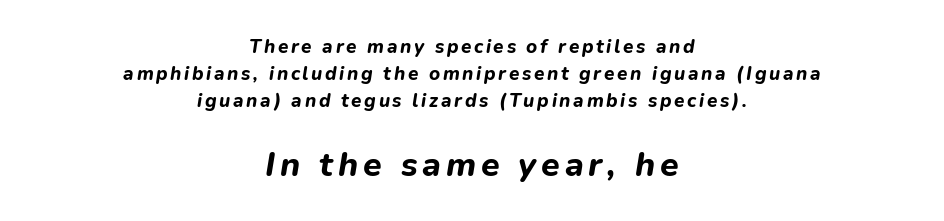
Q: Is the text bold? A: Yes.
Q: Is the text italic (slanted)? A: Yes, it leans right by about 9 degrees.
Q: Is the text underlined? A: No.
Q: How is the paragraph aligned? A: Centered.
Q: Is the spacing between lines tight, normal or loose? A: Normal.
Q: Which block of text is set in a larger size, the first (top) or the second (bottom)? A: The second (bottom) one.
Q: Width (condensed, normal, or wide)? A: Normal.
Q: Stroke contrast? A: Low.
Q: x-height? A: Medium.
Q: Monospaced? A: No.
